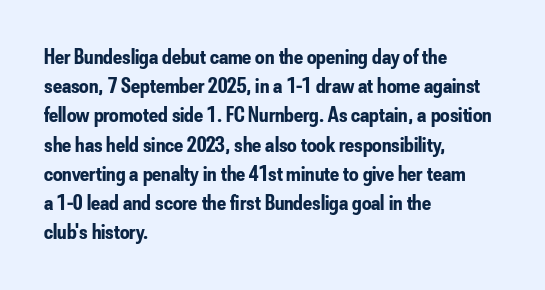
When letters stand straight like this, we call the style roman or upright. Line starts are locked; line ends wander. Quick note: underline off. Words appear dense and cohesive because spacing is normal. A normal amount of white space separates one row of letters from the next.
